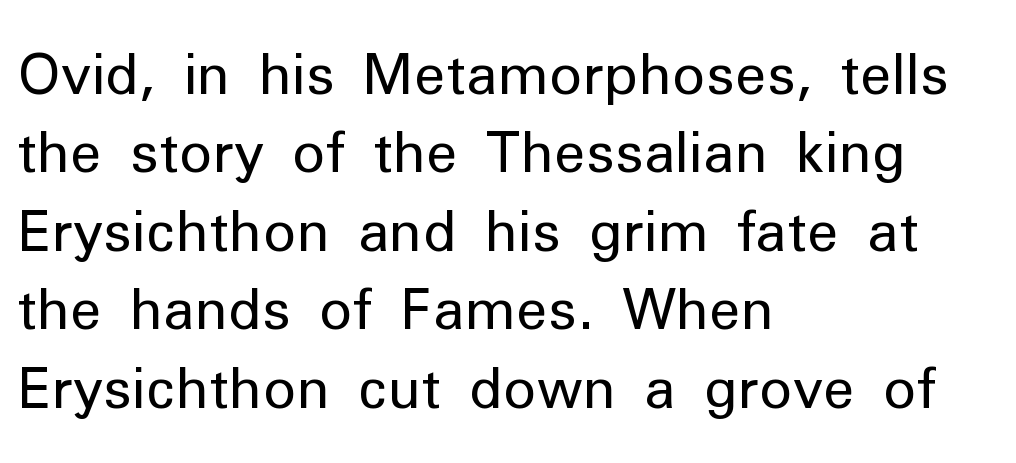
The image shows 56 px regular-weight sans-serif type, upright; set left-aligned, normal line spacing (1.4x), normal letter spacing, not underlined; low stroke contrast and a medium x-height.
